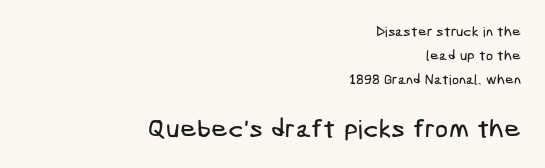
The image shows 26 px text type; set right-aligned, normal line spacing (1.7x), normal letter spacing, not underlined; the second (bottom) block is 1.86x larger.
